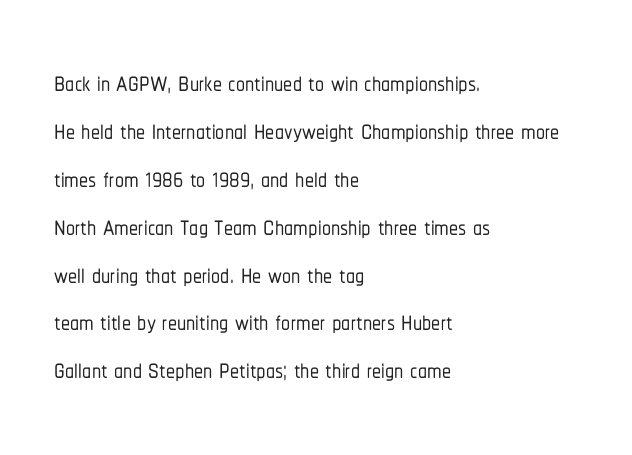
Looks like regular typesetting: each glyph gets only the width it needs. The strip under each line holds only bare page. In terms of leading, this rendering sits right in the middle. Every row of glyphs begins at an identical x-position on the left.
